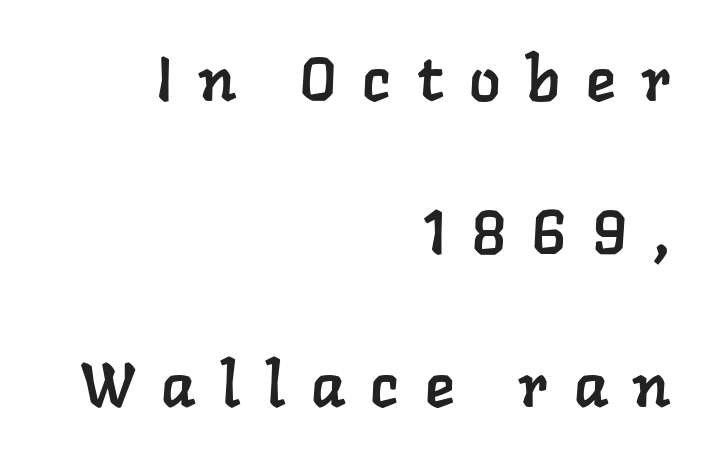
The image shows 62 px serif type; set right-aligned, loose line spacing (2.47x), unusually wide letter spacing (+0.42 em), not underlined; low stroke contrast and a medium x-height.
